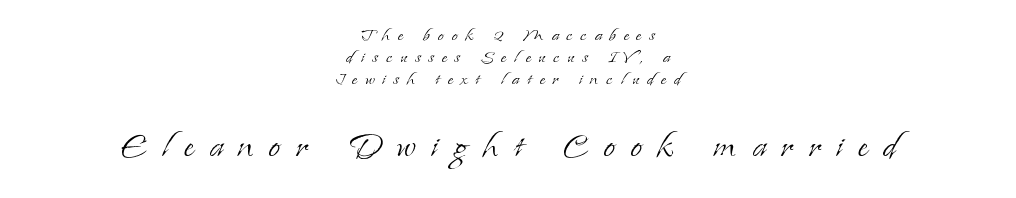
Q: Is the text bold? A: No.
Q: Is the text italic (slanted)? A: Yes.
Q: Is the typeface a serif or a sans-serif typeface? A: Serif.
Q: Is the text underlined? A: No.
Q: How is the paragraph aligned? A: Centered.
Q: Is the spacing between letters normal or unusually wide? A: Unusually wide.
Q: Is the spacing between lines tight, normal or loose? A: Tight.
Q: Which block of text is set in a larger size, the first (top) or the second (bottom)? A: The second (bottom) one.
Q: Width (condensed, normal, or wide)? A: Normal.
Q: Stroke contrast? A: Low.
Q: x-height? A: Small.
Q: Monospaced? A: No.
